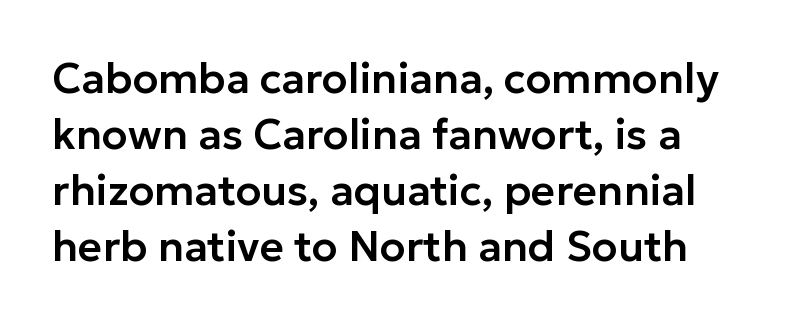
The image shows 42 px sans-serif type, upright; set normal line spacing (1.33x), normal letter spacing, not underlined; low stroke contrast and a medium x-height.
